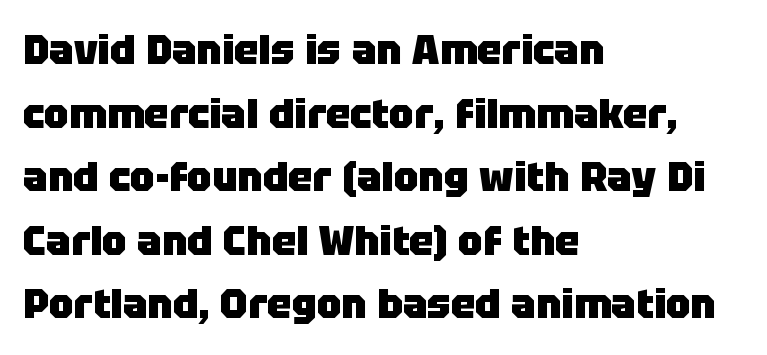
The glyphs have the mass of a bold cut. Unlike a traditional serif, this face leaves its strokes unadorned. Quick note: interline space is typical. A typesetter would call this proportional, since set widths differ per character.
